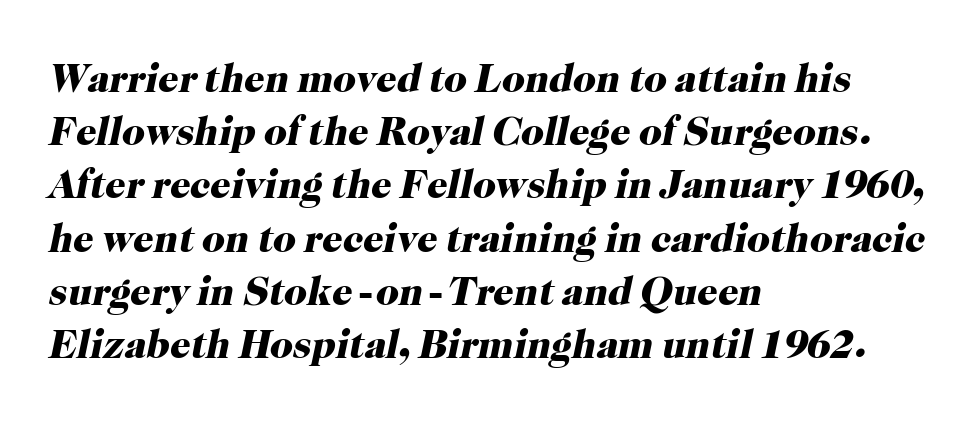
Q: Is the text bold? A: Yes.
Q: Is the text italic (slanted)? A: Yes, it leans right by about 12 degrees.
Q: Is the typeface a serif or a sans-serif typeface? A: Serif.
Q: Is the text underlined? A: No.
Q: How is the paragraph aligned? A: Left-aligned.
Q: Is the spacing between letters normal or unusually wide? A: Normal.
Q: Is the spacing between lines tight, normal or loose? A: Normal.
Q: Width (condensed, normal, or wide)? A: Normal.
Q: Stroke contrast? A: High.
Q: x-height? A: Medium.
Q: Monospaced? A: No.
